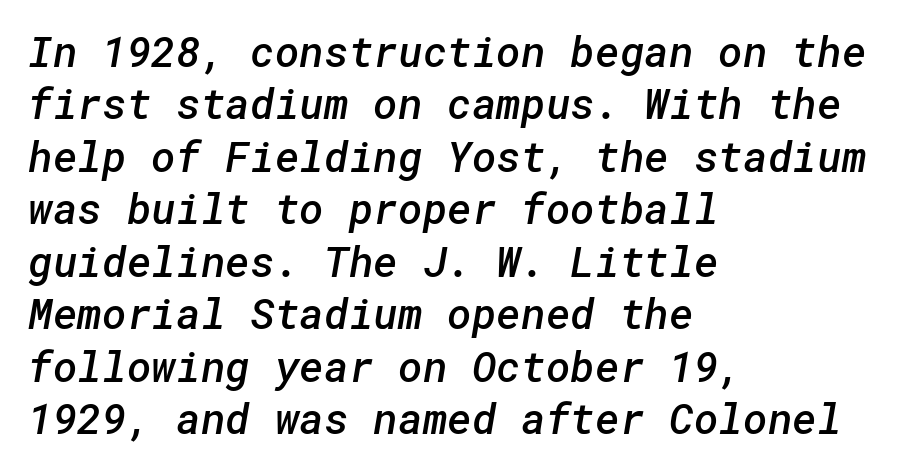
The image shows 42 px semibold sans-serif type; set left-aligned, normal line spacing (1.25x), normal letter spacing, not underlined; low stroke contrast and a medium x-height.
